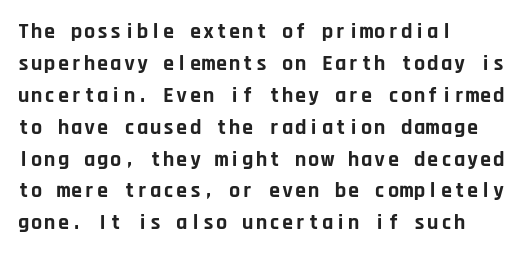
Q: Is the text bold? A: Yes.
Q: Is the text italic (slanted)? A: No, it is upright.
Q: Is the text underlined? A: No.
Q: How is the paragraph aligned? A: Left-aligned.
Q: Is the spacing between letters normal or unusually wide? A: Normal.
Q: Is the spacing between lines tight, normal or loose? A: Normal.
